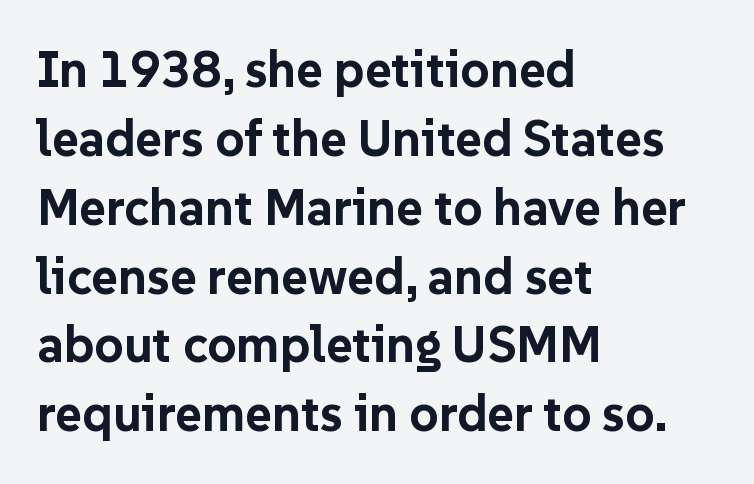
{"serif": "no", "italic": "no", "bold": "yes", "weight": "bold", "width": "normal", "stroke_contrast": "low", "x_height": "medium", "monospaced": "no", "underline": "no", "align": "left", "line_spacing": "normal", "line_spacing_ratio": 1.35, "letter_spacing": "normal", "letter_spacing_em": 0.0, "glyph_px": 51}
